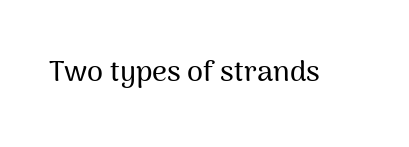
{"serif": "no", "italic": "no", "width": "normal", "stroke_contrast": "medium", "x_height": "medium", "monospaced": "no", "underline": "no", "letter_spacing": "normal", "letter_spacing_em": 0.0, "glyph_px": 29}
